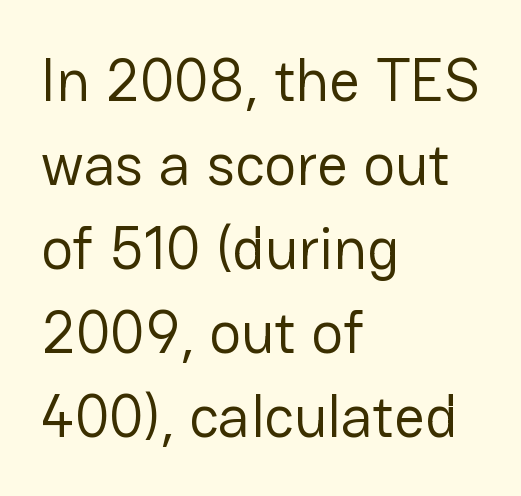
The image shows 60 px regular-weight sans-serif type, upright; set left-aligned, normal line spacing (1.4x), normal letter spacing, not underlined; low stroke contrast and a medium x-height.
